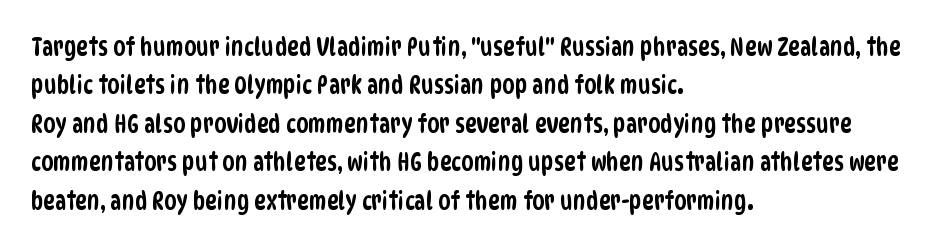
{"underline": "no", "align": "left", "line_spacing": "normal", "line_spacing_ratio": 1.54, "letter_spacing": "normal", "letter_spacing_em": 0.0, "glyph_px": 25}
